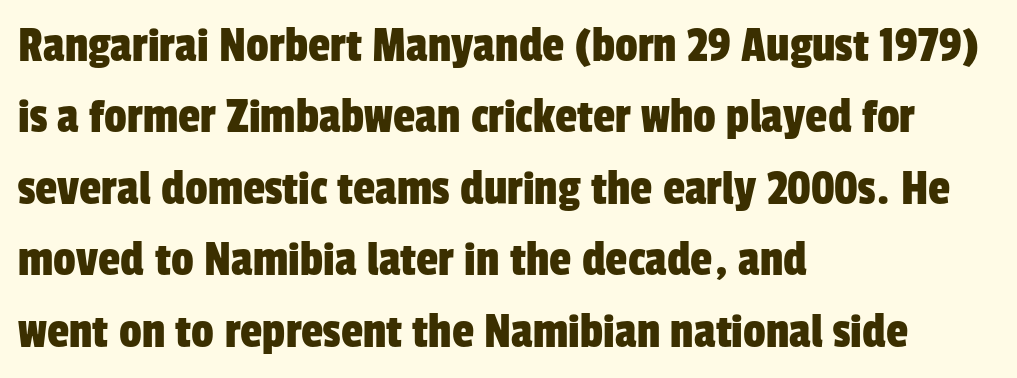
Normally led — the rows are evenly, conventionally spaced. Short and long lines alike share a common starting point at left. The baseline area is clear. Nothing sits at the stroke ends, so this counts as sans-serif. How are the letters spaced? Ordinarily, with no added tracking. This sample has the flowing, uneven cadence of proportional lettering.
